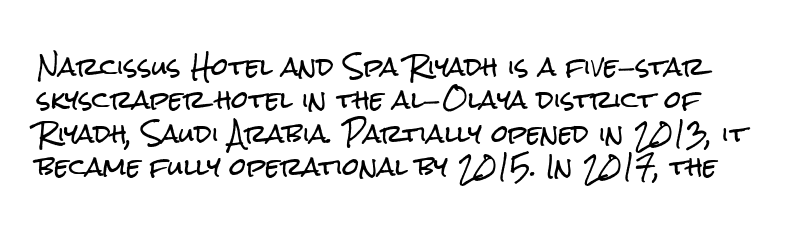
Look at the tracking — it's just the regular setting, nothing added. A roman cut, with each character standing at attention. The rows are spaced the way most documents space them. Underlining? Definitely not there.
